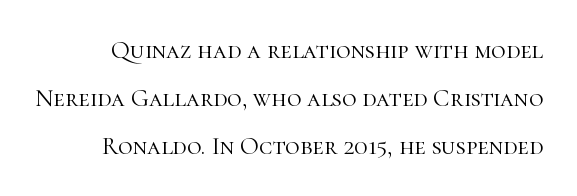
The weight would be labelled regular, book, light, or lighter still. The baseline area is clear. The vertical gap from one line to the next is large. Between one letter and the next there's only the usual sliver of space.
